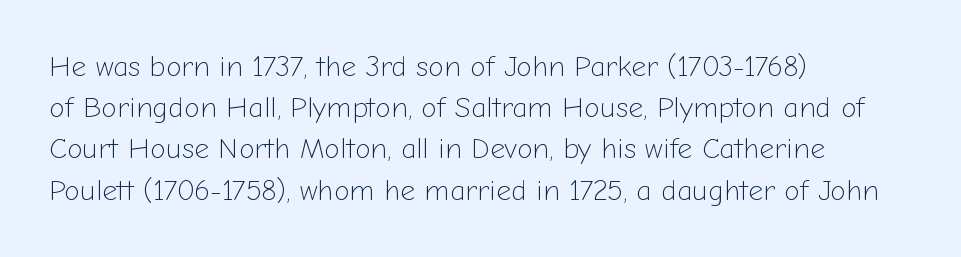
The image shows 29 px light sans-serif type, upright; set left-aligned, normal line spacing (1.42x), normal letter spacing, not underlined; low stroke contrast and a medium x-height.
